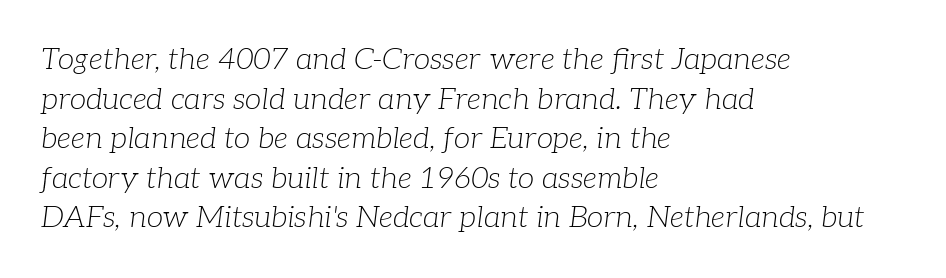
An italicized treatment has been applied to the whole sample. The font is comparable to plain body text, perhaps lighter. Regular leading. Words float on clear page, feet unadorned. Examine the stroke ends and you'll spot serifs.
